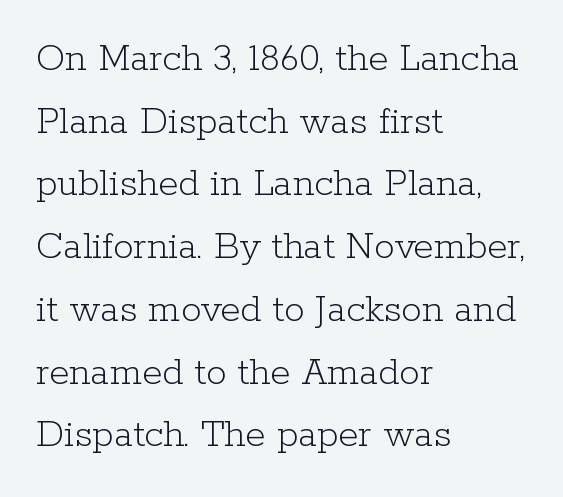
The image shows 41 px light serif type, upright; set left-aligned, normal line spacing (1.53x), normal letter spacing, not underlined; low stroke contrast and a medium x-height.
